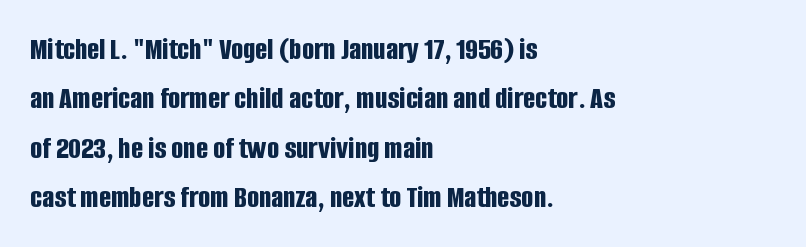
{"serif": "no", "italic": "no", "bold": "yes", "weight": "bold", "width": "condensed", "stroke_contrast": "low", "x_height": "large", "monospaced": "no", "underline": "no", "align": "left", "line_spacing": "normal", "line_spacing_ratio": 1.54, "letter_spacing": "normal", "letter_spacing_em": 0.0, "glyph_px": 32}
